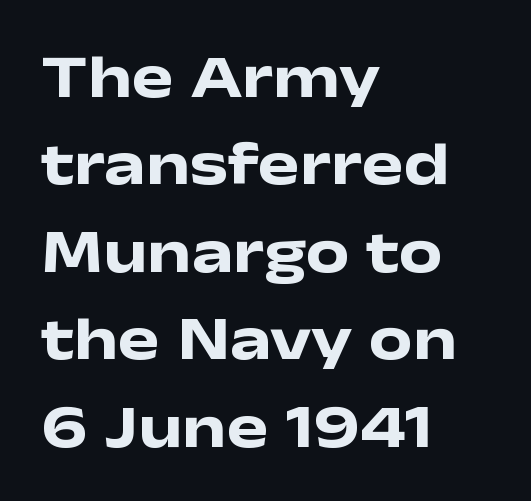
The image shows 62 px heavy, wide sans-serif type, upright; set left-aligned, normal line spacing (1.41x), normal letter spacing, not underlined; low stroke contrast and a medium x-height.
